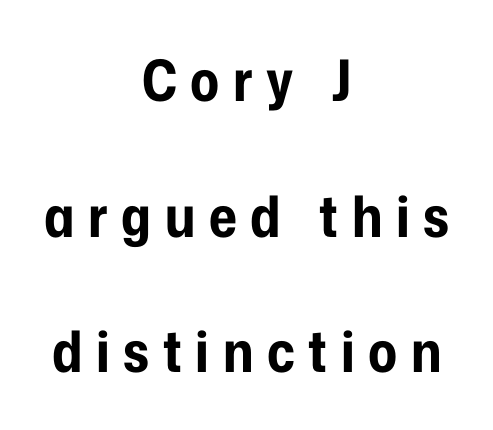
{"serif": "no", "italic": "no", "bold": "yes", "weight": "bold", "width": "condensed", "stroke_contrast": "low", "x_height": "medium", "monospaced": "no", "underline": "no", "align": "center", "line_spacing": "loose", "line_spacing_ratio": 2.38, "letter_spacing": "wide", "letter_spacing_em": 0.24, "glyph_px": 57}
